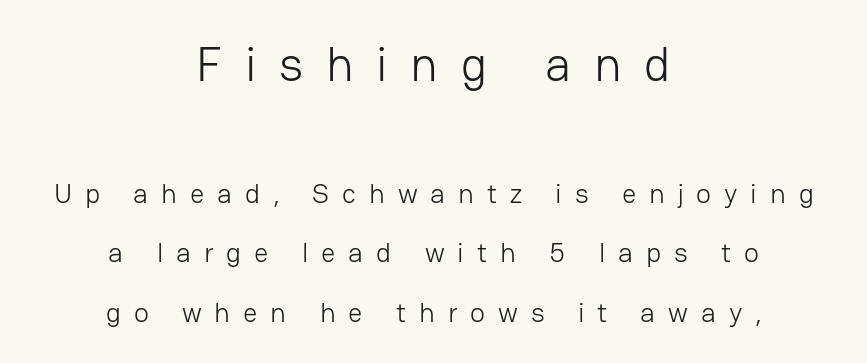
The image shows 49 px light sans-serif type, upright; set centered, loose line spacing (2.12x), unusually wide letter spacing (+0.46 em), not underlined; the first (top) block is 1.75x larger; low stroke contrast and a medium x-height.
